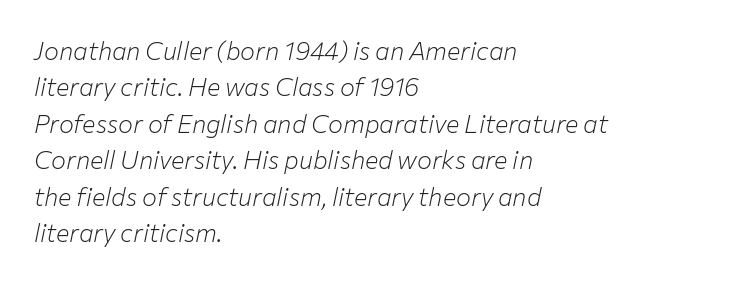
The image shows 25 px text type, italic (leaning right); set left-aligned, normal line spacing (1.46x), normal letter spacing, not underlined.
